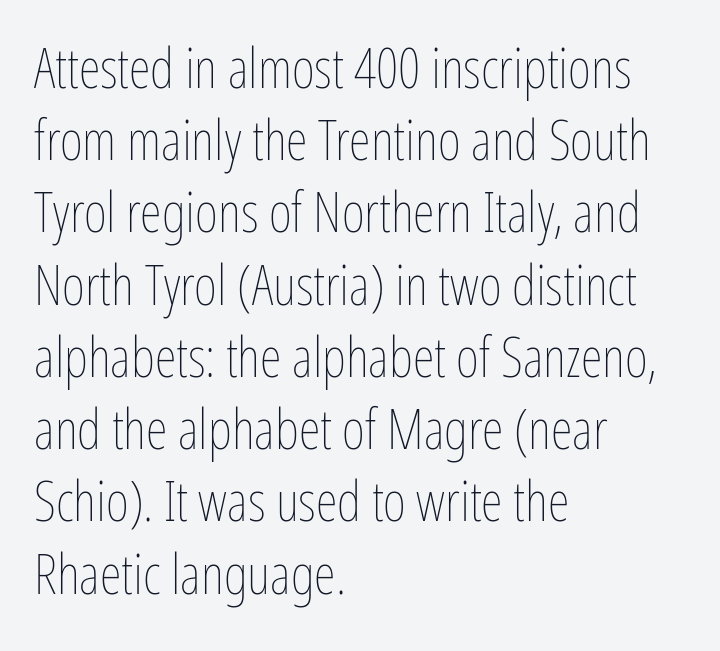
{"italic": "no", "bold": "no", "weight": "thin", "width": "condensed", "stroke_contrast": "low", "x_height": "medium", "monospaced": "no", "underline": "no", "align": "left", "line_spacing": "normal", "line_spacing_ratio": 1.29, "letter_spacing": "normal", "letter_spacing_em": 0.0, "glyph_px": 56}
